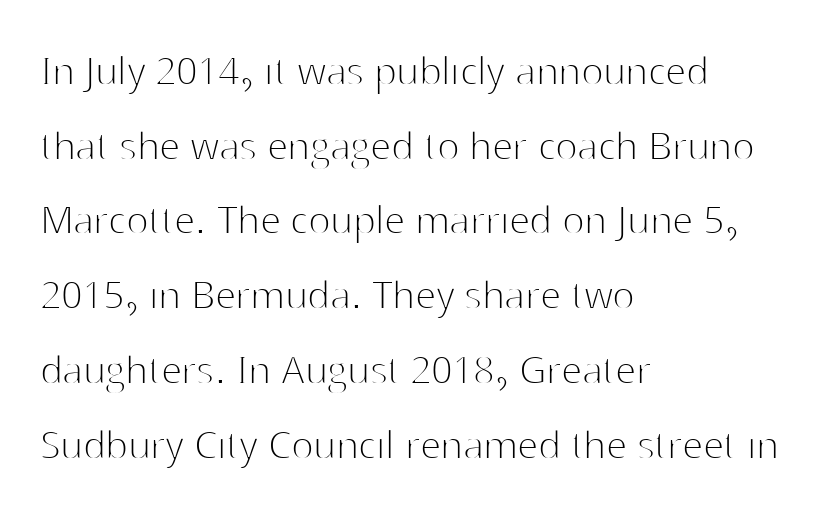
The image shows 47 px thin sans-serif type, upright; set left-aligned, normal line spacing (1.59x), normal letter spacing, not underlined; high stroke contrast and a medium x-height.
